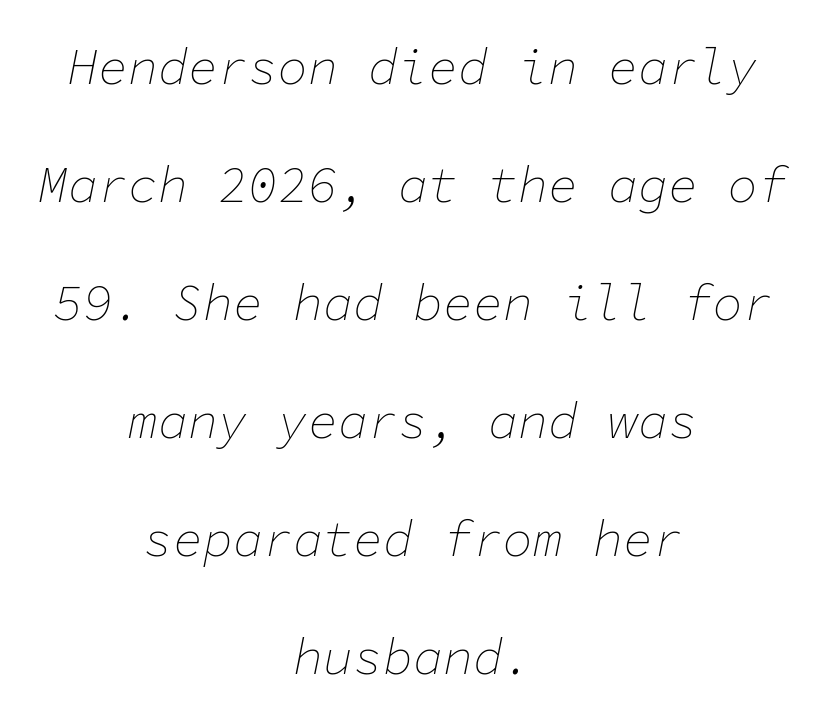
The image shows 50 px thin type, italic (leaning right), monospaced; set centered, loose line spacing (2.36x), normal letter spacing, not underlined; low stroke contrast and a medium x-height.
